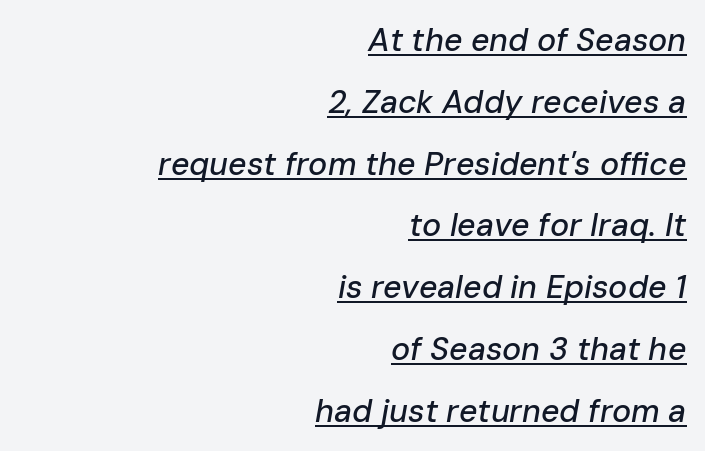
The image shows 32 px text type, italic (leaning right); set right-aligned, loose line spacing (1.93x), normal letter spacing, underlined; low stroke contrast and a medium x-height.
